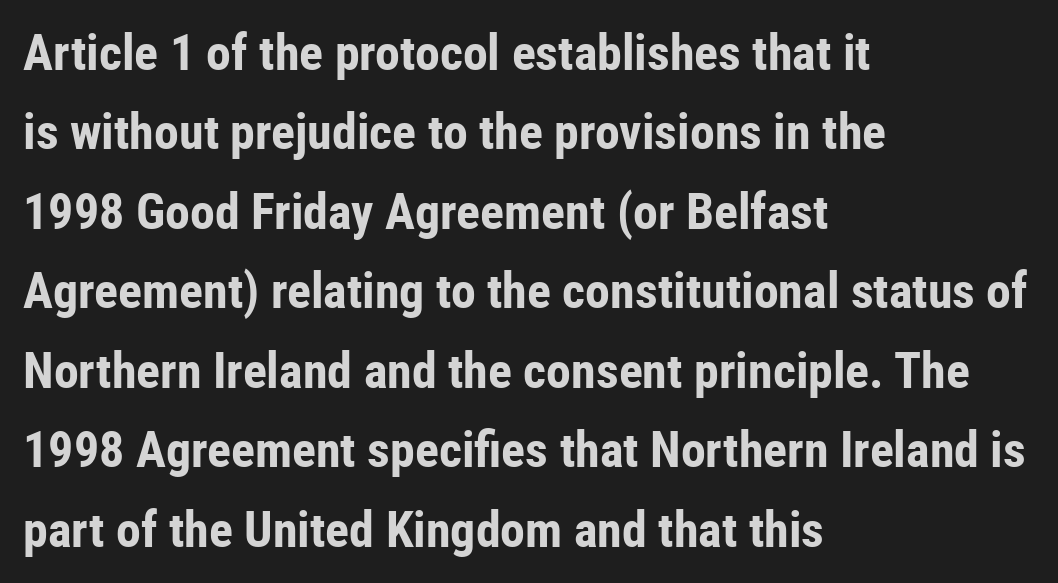
The image shows 50 px bold, condensed sans-serif type, upright; set left-aligned, normal line spacing (1.59x), normal letter spacing, not underlined; low stroke contrast and a medium x-height.
